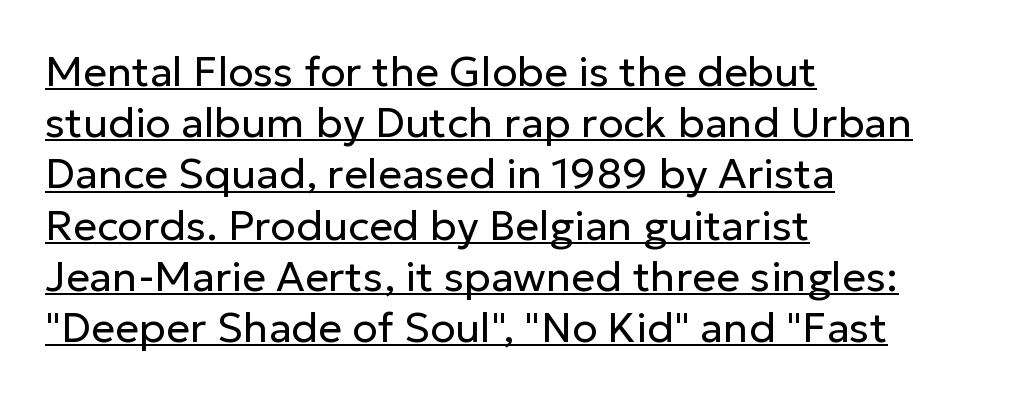
The image shows 42 px regular-weight sans-serif type, upright; set left-aligned, line spacing 1.22x, normal letter spacing, underlined; low stroke contrast and a medium x-height.
